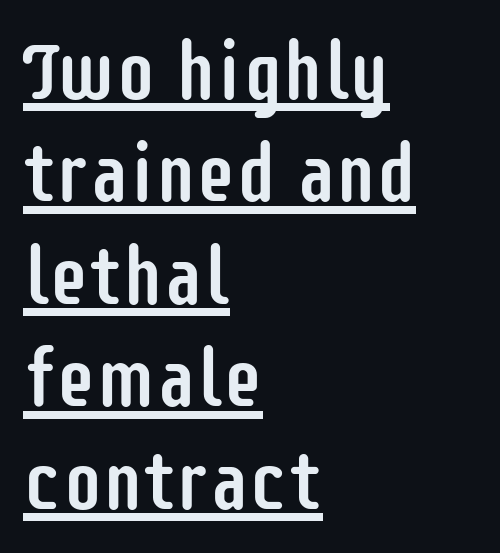
The image shows 80 px condensed sans-serif type, upright; set left-aligned, normal line spacing (1.28x), normal letter spacing, underlined; low stroke contrast and a large x-height.
